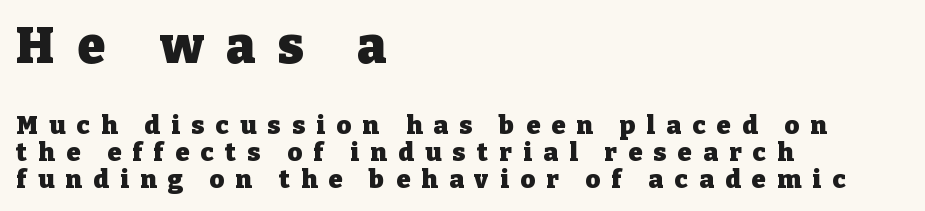
The image shows 50 px heavy serif type, upright; set left-aligned, tight line spacing (1.08x), unusually wide letter spacing (+0.46 em), not underlined; the first (top) block is 2.0x larger; low stroke contrast and a medium x-height.
